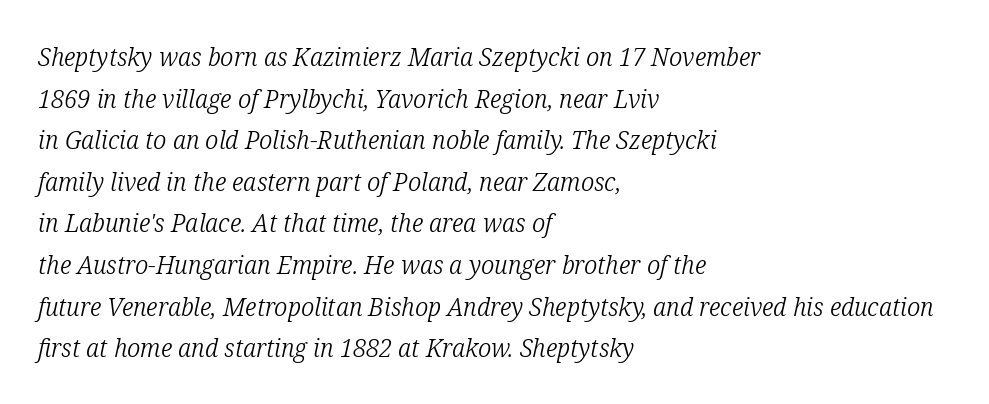
{"italic": "yes", "lean": "right", "slant_degrees": 12, "bold": "no", "underline": "no", "align": "left", "line_spacing": "normal", "line_spacing_ratio": 1.6, "letter_spacing": "normal", "letter_spacing_em": 0.0, "glyph_px": 26}
